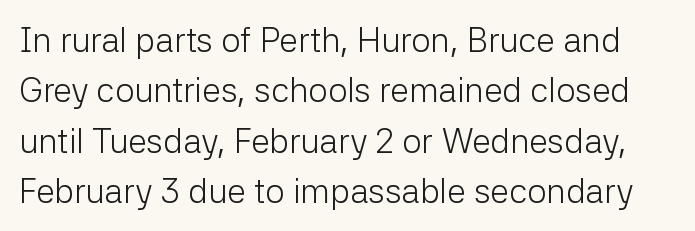
Q: Is the text bold? A: No.
Q: Is the text italic (slanted)? A: No, it is upright.
Q: Is the typeface a serif or a sans-serif typeface? A: Sans-serif.
Q: Is the text underlined? A: No.
Q: Is the spacing between letters normal or unusually wide? A: Normal.
Q: Is the spacing between lines tight, normal or loose? A: Normal.
Q: Width (condensed, normal, or wide)? A: Normal.
Q: Stroke contrast? A: Low.
Q: x-height? A: Medium.
Q: Monospaced? A: No.
